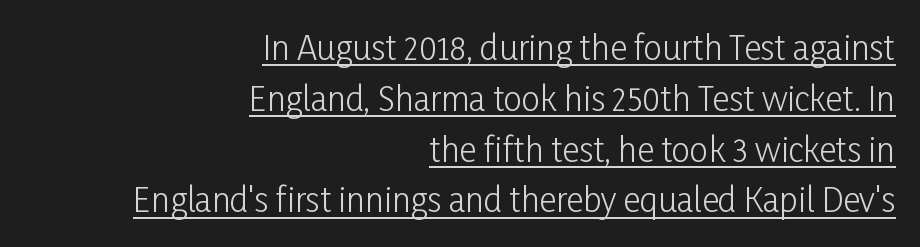
{"serif": "no", "italic": "no", "bold": "no", "weight": "light", "width": "condensed", "stroke_contrast": "low", "x_height": "medium", "monospaced": "no", "underline": "yes", "align": "right", "line_spacing": "normal", "line_spacing_ratio": 1.54, "letter_spacing": "normal", "letter_spacing_em": 0.0, "glyph_px": 33}
